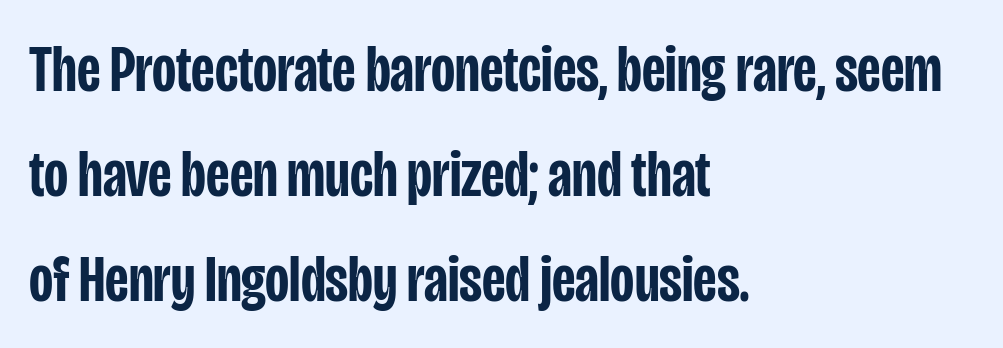
{"serif": "no", "italic": "no", "bold": "semi", "weight": "semibold", "width": "condensed", "stroke_contrast": "low", "x_height": "large", "monospaced": "no", "underline": "no", "align": "left", "line_spacing": "normal", "line_spacing_ratio": 1.59, "letter_spacing": "normal", "letter_spacing_em": 0.0, "glyph_px": 66}
